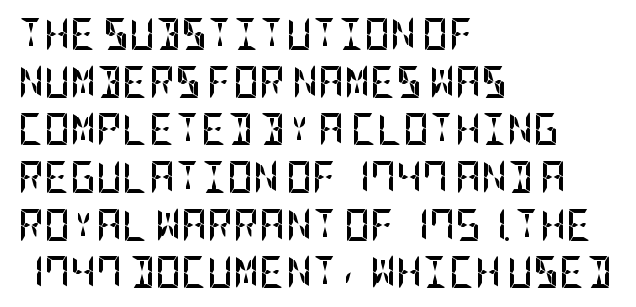
Q: Is the text bold? A: Yes.
Q: Is the text italic (slanted)? A: No, it is upright.
Q: Is the typeface a serif or a sans-serif typeface? A: Sans-serif.
Q: Is the text underlined? A: No.
Q: How is the paragraph aligned? A: Left-aligned.
Q: Is the spacing between letters normal or unusually wide? A: Normal.
Q: Is the spacing between lines tight, normal or loose? A: Normal.
Q: Width (condensed, normal, or wide)? A: Condensed.
Q: Stroke contrast? A: Low.
Q: x-height? A: Large.
